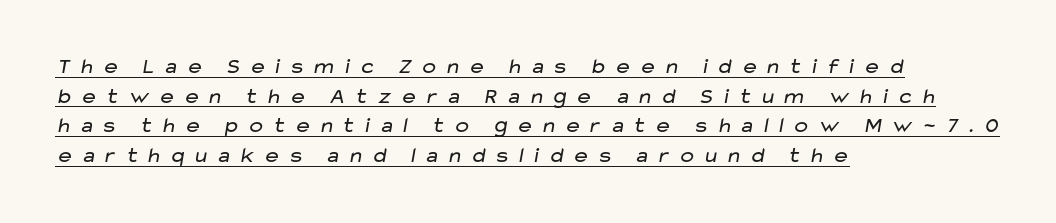
Q: Is the text bold? A: No.
Q: Is the text underlined? A: Yes.
Q: How is the paragraph aligned? A: Left-aligned.
Q: Is the spacing between letters normal or unusually wide? A: Unusually wide.
Q: Is the spacing between lines tight, normal or loose? A: Normal.
